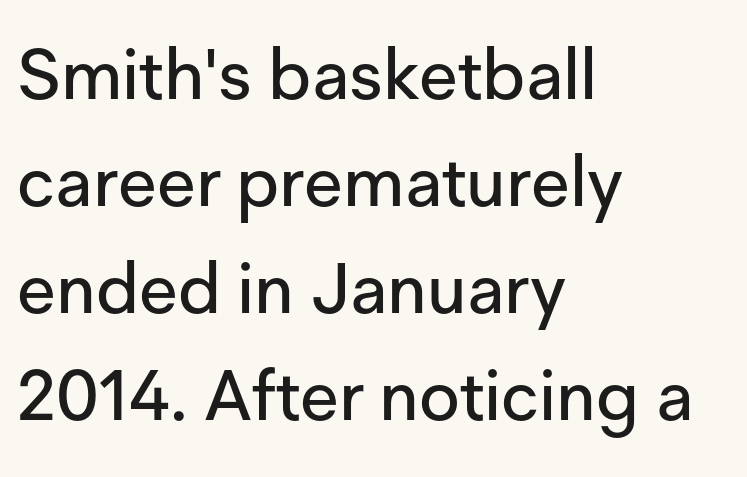
Q: Is the text italic (slanted)? A: No, it is upright.
Q: Is the typeface a serif or a sans-serif typeface? A: Sans-serif.
Q: Is the text underlined? A: No.
Q: How is the paragraph aligned? A: Left-aligned.
Q: Is the spacing between letters normal or unusually wide? A: Normal.
Q: Is the spacing between lines tight, normal or loose? A: Normal.
Q: Width (condensed, normal, or wide)? A: Normal.
Q: Stroke contrast? A: Low.
Q: x-height? A: Medium.
Q: Monospaced? A: No.
